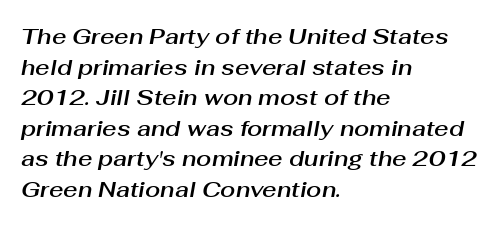
Q: Is the text italic (slanted)? A: Yes, it leans right by about 10 degrees.
Q: Is the text underlined? A: No.
Q: How is the paragraph aligned? A: Left-aligned.
Q: Is the spacing between letters normal or unusually wide? A: Normal.
Q: Is the spacing between lines tight, normal or loose? A: Normal.
